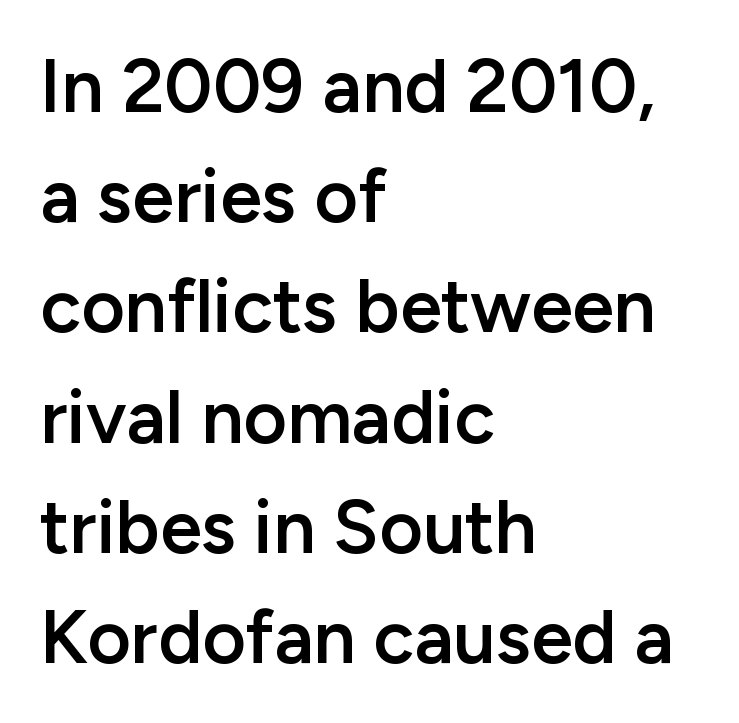
The letters carry no serifs — their stems end cleanly without finishing strokes. A typesetter would call this zero additional tracking. On the weight axis this lands at semibold, roughly 600. A typesetter would call this leading conventional body-copy spacing. Character widths vary here, with narrow letters taking less room than wide ones. Characters remain perfectly vertical along every line.
